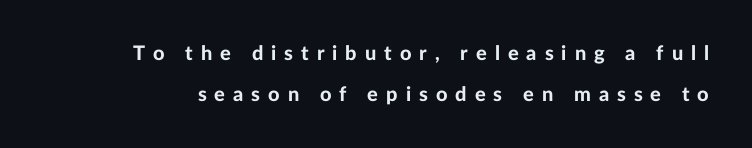
If you measured baseline to baseline, you'd find a long distance. A full-strength bold gives these letters their thick strokes. The axis of the letterforms is exactly vertical. Plain, unruled lines of type. Each word looks stretched out because of the extra space between its letters.
